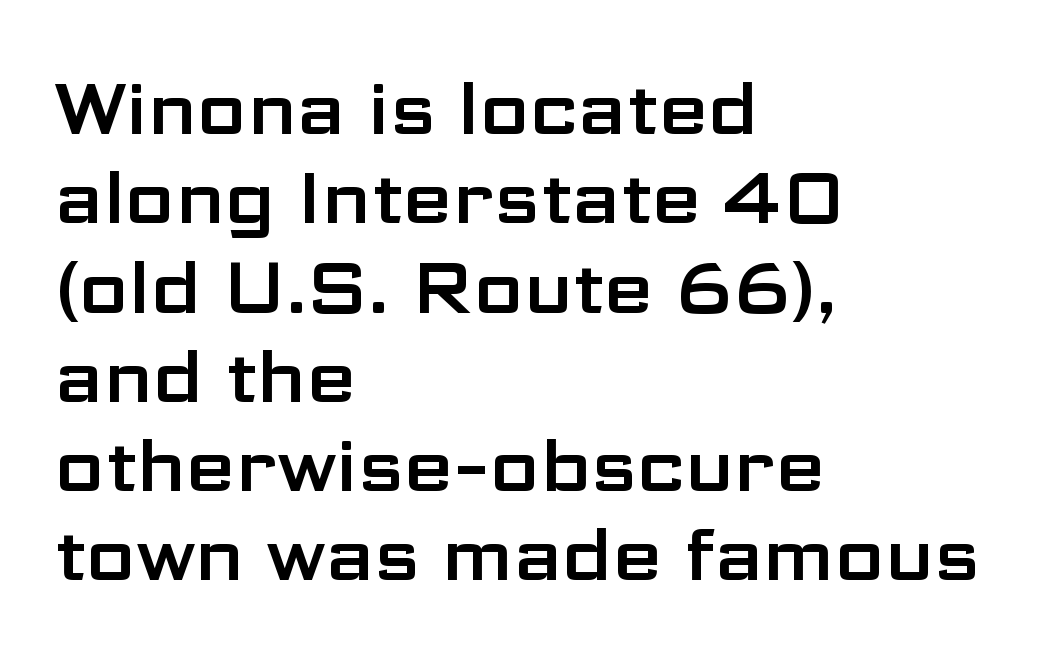
The image shows 72 px wide sans-serif type, upright; set left-aligned, line spacing 1.24x, normal letter spacing, not underlined; low stroke contrast and a medium x-height.
